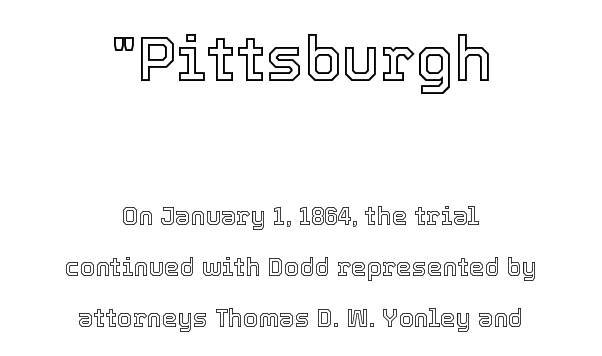
Characters follow at the spacing the type designer built in. Words float on clear page, feet unadorned. Regarding leading, the lines here are spaced well apart. The typesetter chose a symmetrical, centered arrangement here. Caption: upper text group enlarged, lower text group reduced. The specimen reads as upright at a glance.
